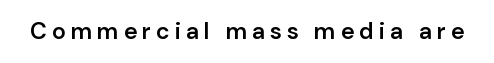
Q: Is the text bold? A: Semi-bold.
Q: Is the text italic (slanted)? A: No, it is upright.
Q: Is the text underlined? A: No.
Q: Is the spacing between letters normal or unusually wide? A: Unusually wide.
